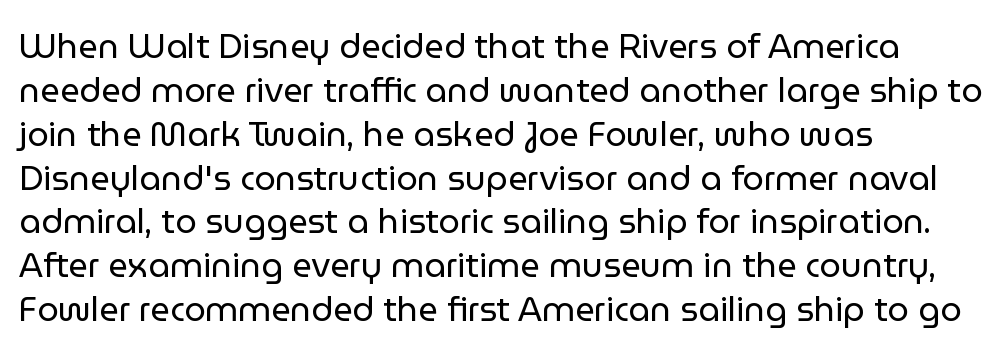
{"serif": "no", "italic": "no", "bold": "no", "weight": "regular", "width": "normal", "stroke_contrast": "low", "x_height": "medium", "monospaced": "no", "underline": "no", "align": "left", "line_spacing": "normal", "line_spacing_ratio": 1.29, "letter_spacing": "normal", "letter_spacing_em": 0.0, "glyph_px": 34}
